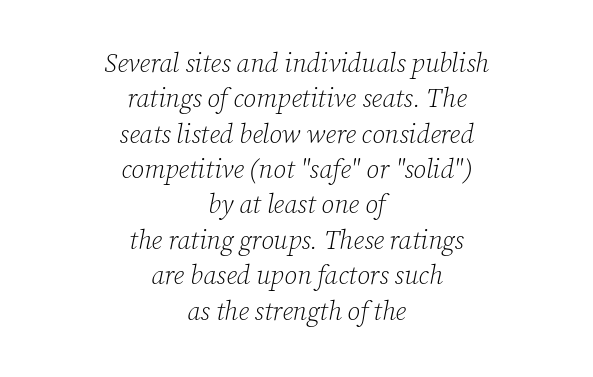
{"italic": "yes", "lean": "right", "slant_degrees": 12, "bold": "no", "underline": "no", "align": "center", "line_spacing": "normal", "line_spacing_ratio": 1.36, "letter_spacing": "normal", "letter_spacing_em": 0.0, "glyph_px": 26}
